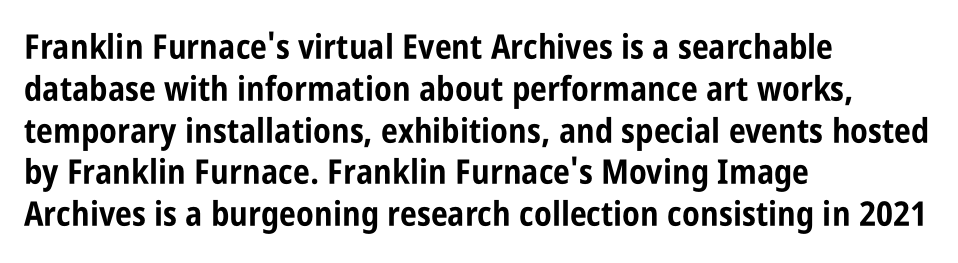
Q: Is the text bold? A: Yes.
Q: Is the text italic (slanted)? A: No, it is upright.
Q: Is the typeface a serif or a sans-serif typeface? A: Sans-serif.
Q: Is the text underlined? A: No.
Q: How is the paragraph aligned? A: Left-aligned.
Q: Is the spacing between letters normal or unusually wide? A: Normal.
Q: Width (condensed, normal, or wide)? A: Condensed.
Q: Stroke contrast? A: Low.
Q: x-height? A: Large.
Q: Monospaced? A: No.
